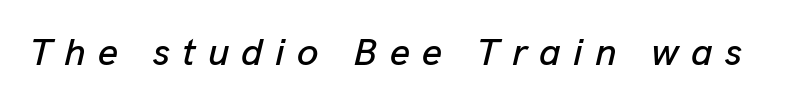
Q: Is the text italic (slanted)? A: Yes, it leans right by about 13 degrees.
Q: Is the text underlined? A: No.
Q: Is the spacing between letters normal or unusually wide? A: Unusually wide.
Q: Width (condensed, normal, or wide)? A: Normal.
Q: Stroke contrast? A: Low.
Q: x-height? A: Medium.
Q: Monospaced? A: No.
